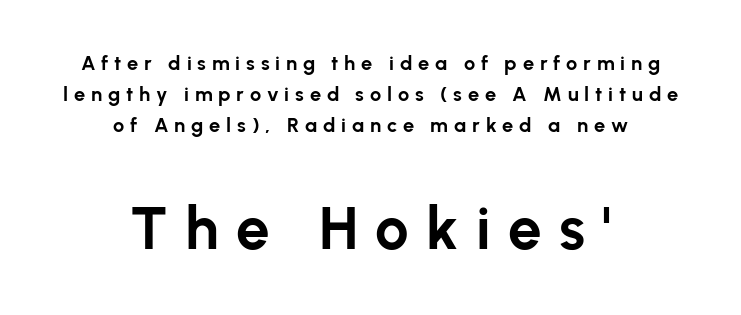
The image shows 60 px bold sans-serif type, upright; set centered, normal line spacing (1.55x), unusually wide letter spacing (+0.29 em), not underlined; the second (bottom) block is 3.0x larger; low stroke contrast and a medium x-height.
